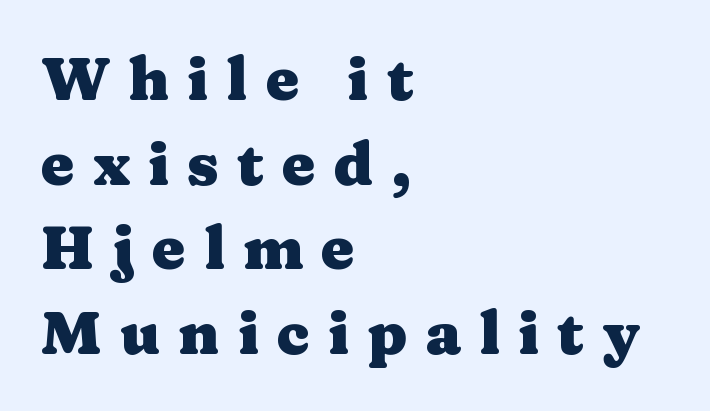
Q: Is the text bold? A: Yes.
Q: Is the text italic (slanted)? A: No, it is upright.
Q: Is the typeface a serif or a sans-serif typeface? A: Serif.
Q: Is the text underlined? A: No.
Q: How is the paragraph aligned? A: Left-aligned.
Q: Is the spacing between letters normal or unusually wide? A: Unusually wide.
Q: Is the spacing between lines tight, normal or loose? A: Normal.
Q: Width (condensed, normal, or wide)? A: Wide.
Q: Stroke contrast? A: Medium.
Q: x-height? A: Medium.
Q: Monospaced? A: No.
